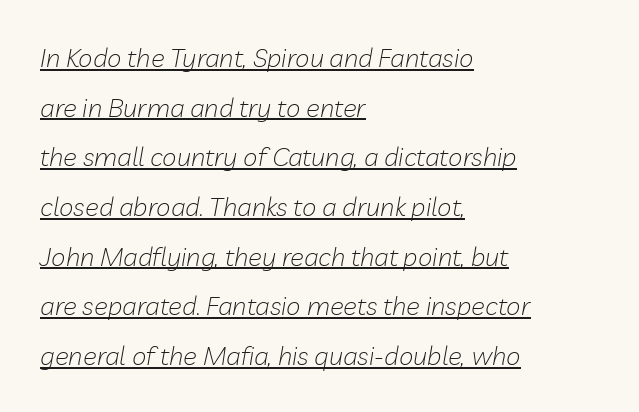
The image shows 26 px text type, italic (leaning right); set left-aligned, loose line spacing (1.91x), normal letter spacing, underlined.
